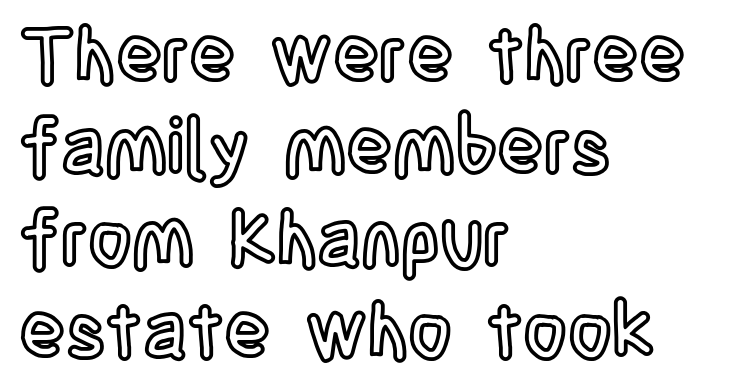
In terms of posture, this sample is upright. Does extra space separate the letters? No, they use regular spacing. The compositor pushed each line to the left boundary. Glance below the letters and you will spot only blank space. Think of a printed novel: that variable character pitch is what you see here.
